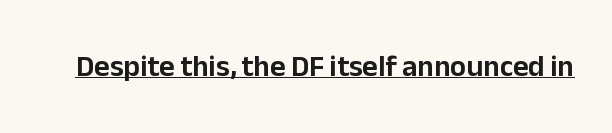
Characters remain perfectly vertical along every line. There is no visible air inserted between adjacent glyphs. Beneath each row of characters lies a ruled line. These lines are rendered in a variable-pitch font. What kind of face is this? One without serifs — a sans.
